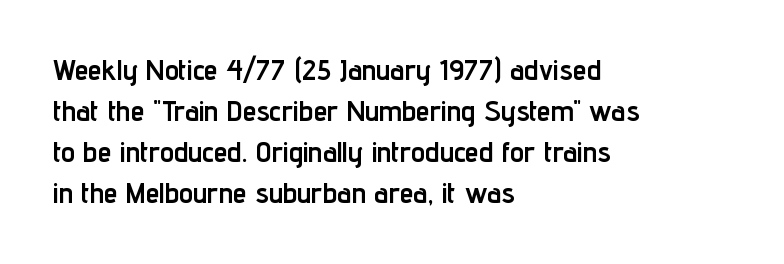
Note the varied advance widths — an 'i' is clearly narrower than an 'm'. Serif or sans? Sans — the stroke terminals are bare. Bold? Absolutely — the strokes are thick and heavy. Letters rest on an invisible, unmarked baseline.
